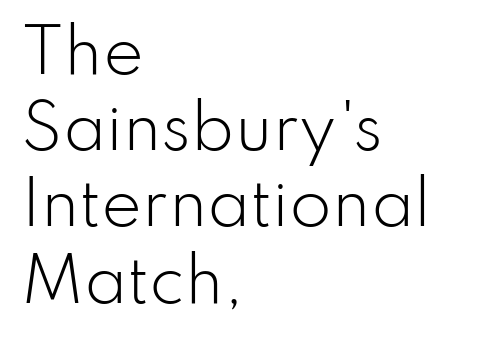
{"serif": "no", "italic": "no", "bold": "no", "weight": "light", "width": "normal", "stroke_contrast": "low", "x_height": "small", "monospaced": "no", "underline": "no", "align": "left", "line_spacing": "normal", "line_spacing_ratio": 1.25, "letter_spacing": "normal", "letter_spacing_em": 0.0, "glyph_px": 61}
